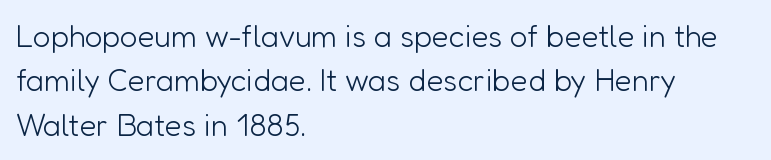
A typesetter would call this leading conventional body-copy spacing. To sum up the face: it is a sans, with no serifs. Horizontally, the lines are justified to the leading edge only. Nothing heavy about these letters — not bold at all.
